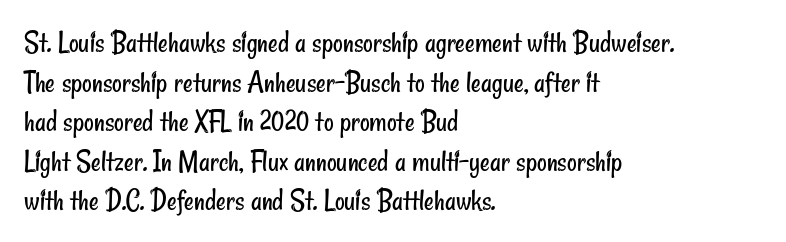
The cut favours lightness, reaching ordinary text weight at its darkest. Clear beneath every line of the passage. Font category for this specimen: sans-serif. The typesetter chose a ragged-right arrangement here. Is the letter spacing exaggerated? No — it looks like the ordinary default. The line-height multiplier appears to be the usual default.
